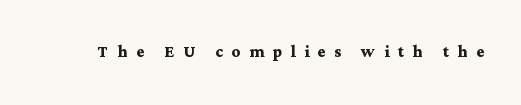
How are the letters spaced? Widely, with obvious added tracking. The glyphs are unaccompanied by any horizontal stroke below them. In terms of weight, the rendering is a true, heavy bold. In terms of posture, this sample is upright.
